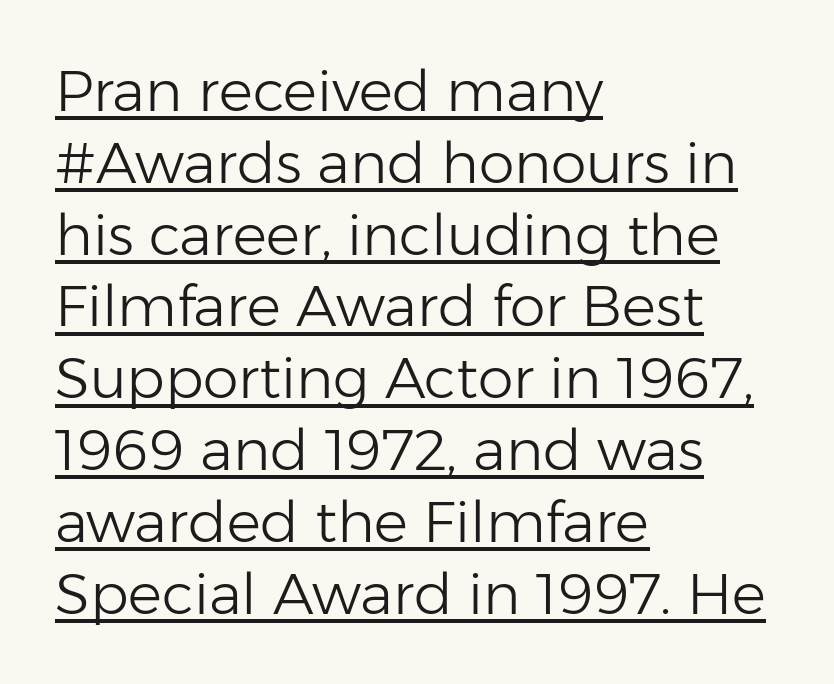
{"serif": "no", "italic": "no", "bold": "no", "weight": "light", "width": "normal", "stroke_contrast": "low", "x_height": "medium", "monospaced": "no", "underline": "yes", "align": "left", "line_spacing": "normal", "line_spacing_ratio": 1.26, "letter_spacing": "normal", "letter_spacing_em": 0.0, "glyph_px": 57}
